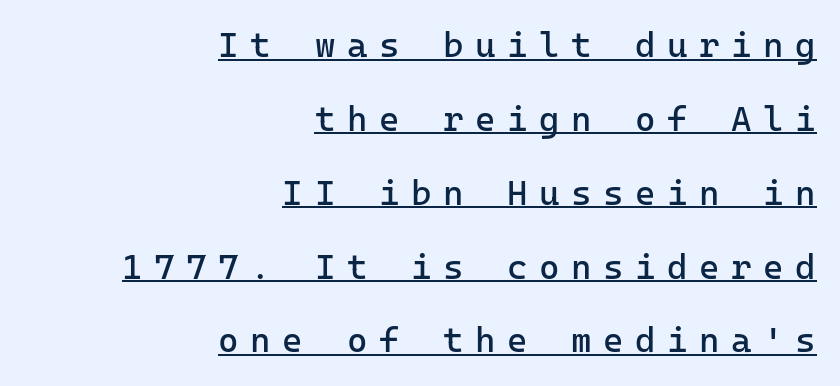
The image shows 35 px regular-weight sans-serif type, upright, monospaced; set right-aligned, loose line spacing (2.11x), unusually wide letter spacing (+0.33 em), underlined; low stroke contrast and a medium x-height.
